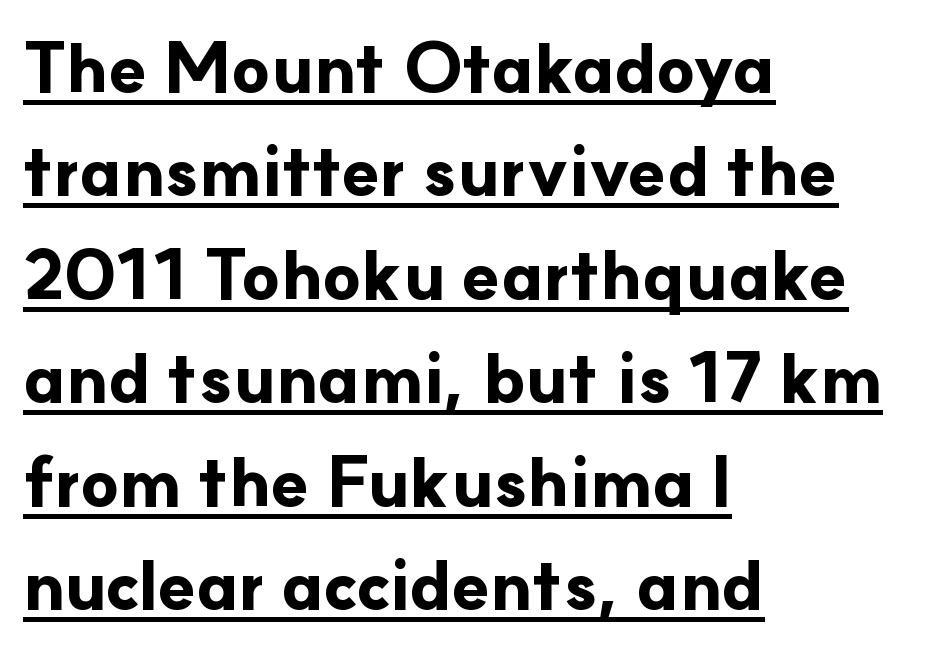
Default kerning and tracking; the words read as compact shapes. Proportional: the letters do not fall into vertical columns. Unlike a traditional serif, this face leaves its strokes unadorned. Is there any slant? The stems are plumb.
